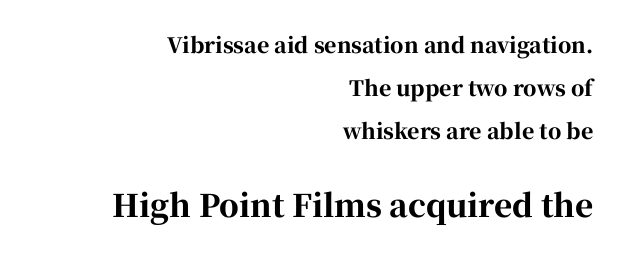
The image shows 31 px bold serif type, upright; set right-aligned, loose line spacing (2.04x), normal letter spacing, not underlined; the second (bottom) block is 1.48x larger; high stroke contrast and a medium x-height.
